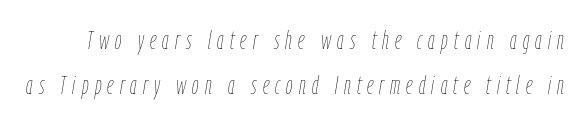
The image shows 26 px text type, italic (leaning right); set line spacing 1.73x, unusually wide letter spacing (+0.24 em), not underlined.
